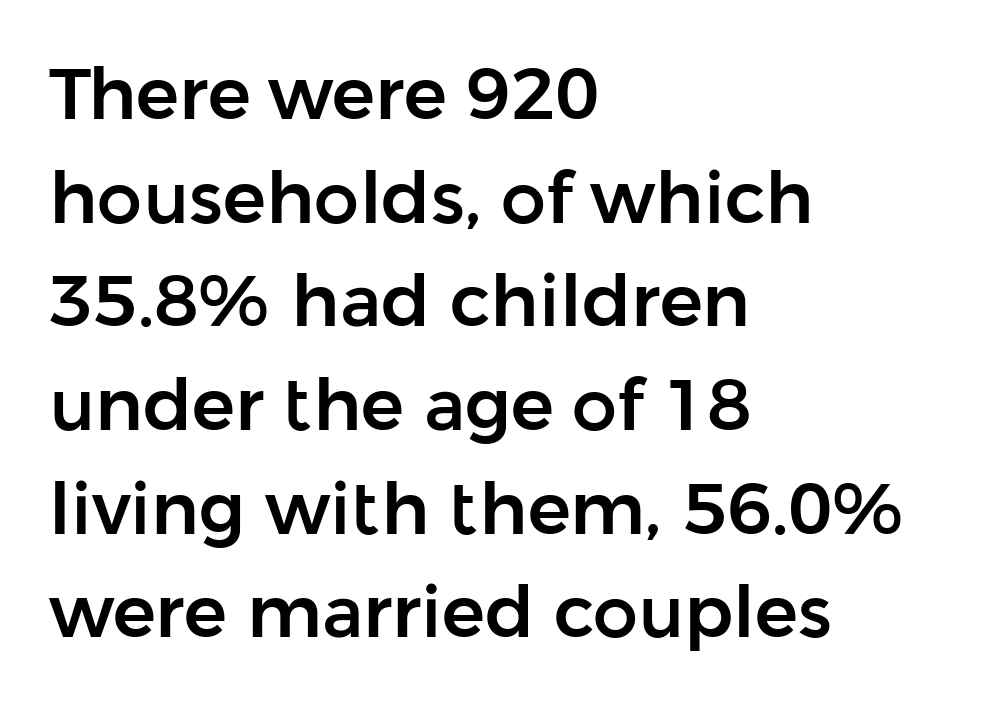
The image shows 72 px sans-serif type, upright; set left-aligned, normal line spacing (1.44x), normal letter spacing, not underlined; low stroke contrast and a medium x-height.
